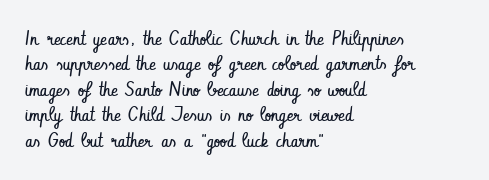
The rows are spaced the way most documents space them. Weight: in the light-to-regular range. Each word holds together tightly as a unit, with standard inter-letter gaps. Nobody drew a line under any word here.
